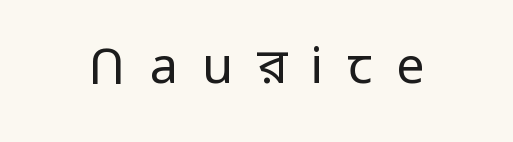
Q: Is the text bold? A: No.
Q: Is the text italic (slanted)? A: No, it is upright.
Q: Is the typeface a serif or a sans-serif typeface? A: Sans-serif.
Q: Is the text underlined? A: No.
Q: Is the spacing between letters normal or unusually wide? A: Unusually wide.
Q: Width (condensed, normal, or wide)? A: Normal.
Q: Stroke contrast? A: Low.
Q: x-height? A: Medium.
Q: Monospaced? A: No.
